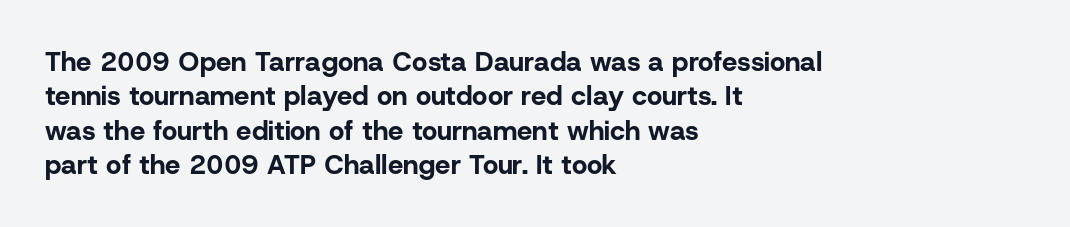
Q: Is the text bold? A: Yes.
Q: Is the text italic (slanted)? A: No, it is upright.
Q: Is the text underlined? A: No.
Q: How is the paragraph aligned? A: Left-aligned.
Q: Is the spacing between letters normal or unusually wide? A: Normal.
Q: Is the spacing between lines tight, normal or loose? A: Normal.
